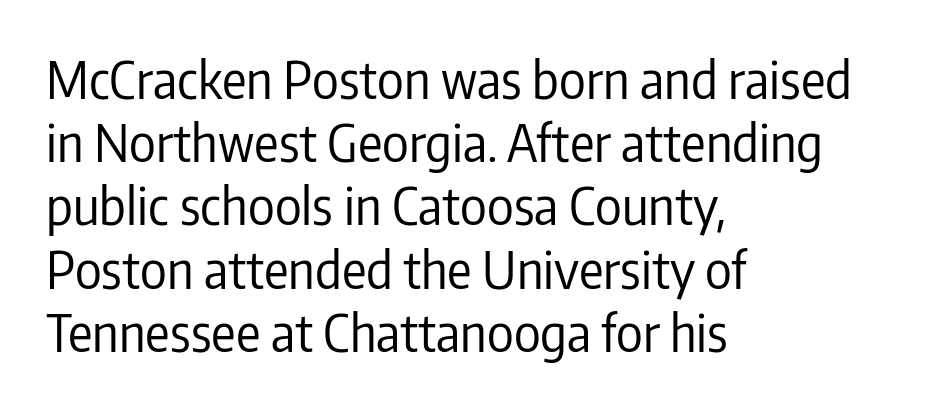
The image shows 51 px regular-weight, condensed sans-serif type, upright; set left-aligned, line spacing 1.24x, normal letter spacing, not underlined; low stroke contrast and a medium x-height.
